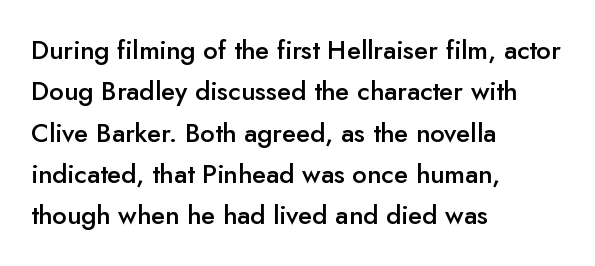
The lines are quadded left. Descenders hang freely into open space. Semibold letterforms, between regular and bold. Observe the ordinary spacing: letters are neighbours, not strangers.
